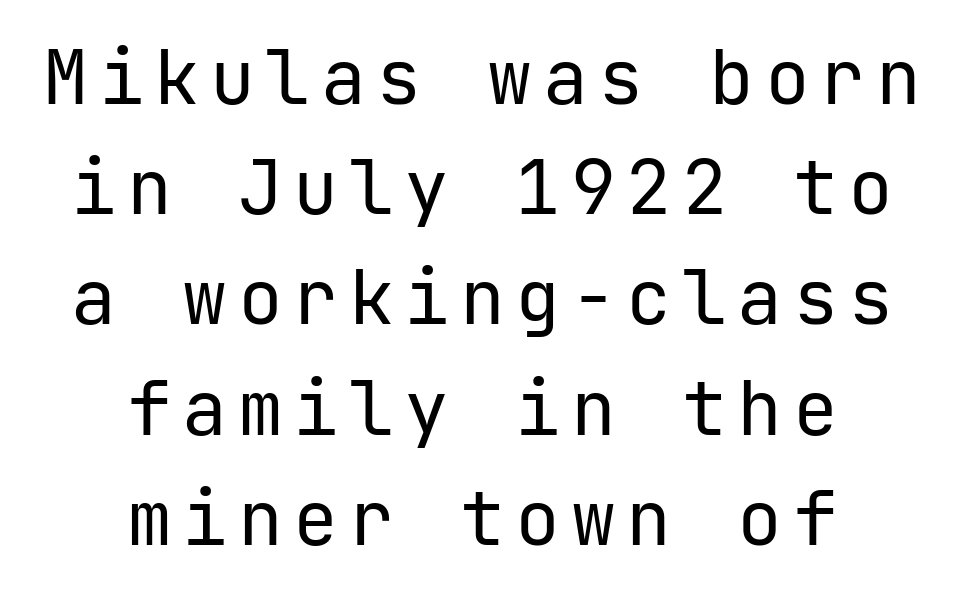
The image shows 75 px regular-weight sans-serif type, upright; set centered, normal line spacing (1.47x), not underlined; low stroke contrast and a medium x-height.
